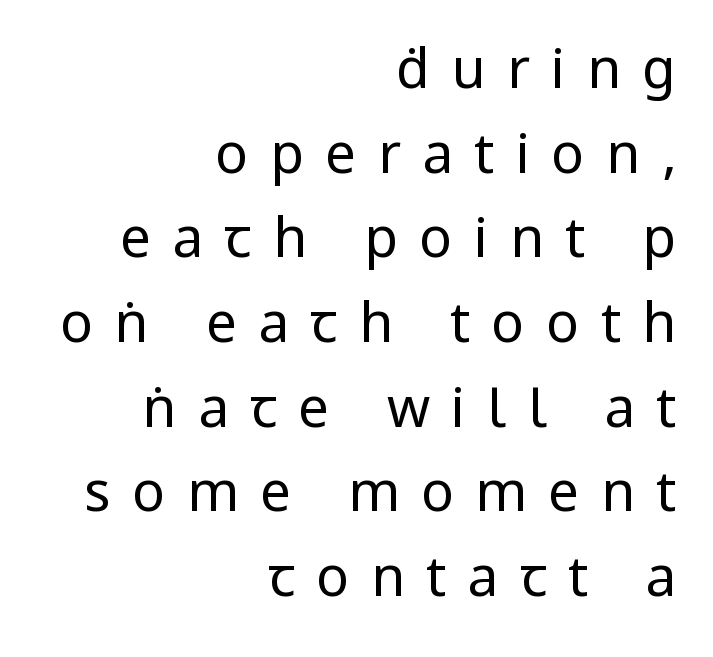
Is there any slant? The stems are plumb. Baseline-to-baseline distance is the conventional proportion of letter height. Grotesque or geometric, the face here clearly has no serifs. Note the varied advance widths — an 'i' is clearly narrower than an 'm'.
